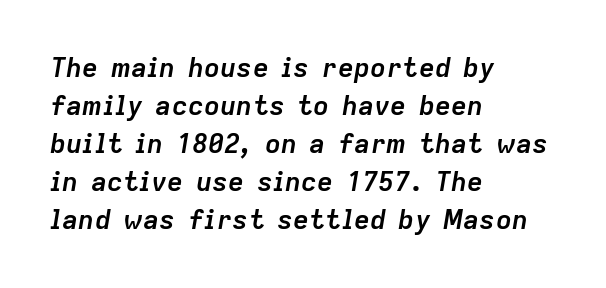
Q: Is the text bold? A: Yes.
Q: Is the text italic (slanted)? A: Yes, it leans right by about 9 degrees.
Q: Is the text underlined? A: No.
Q: How is the paragraph aligned? A: Left-aligned.
Q: Is the spacing between letters normal or unusually wide? A: Normal.
Q: Is the spacing between lines tight, normal or loose? A: Normal.
